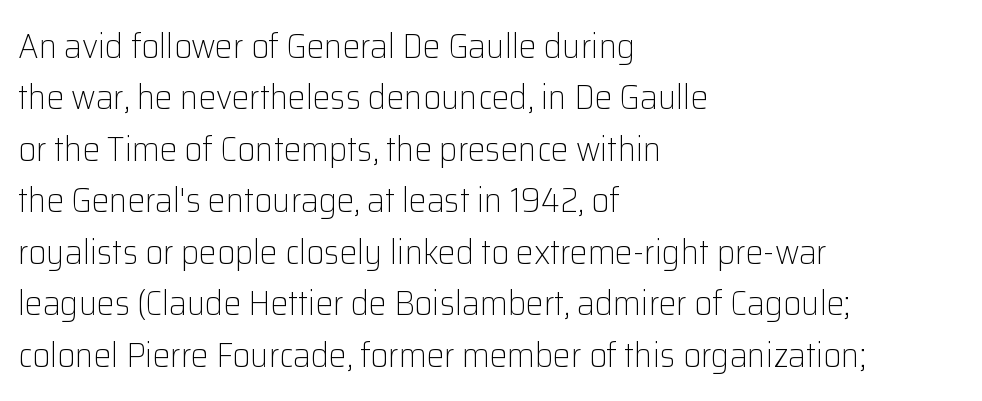
Q: Is the text bold? A: No.
Q: Is the text italic (slanted)? A: No, it is upright.
Q: Is the typeface a serif or a sans-serif typeface? A: Sans-serif.
Q: Is the text underlined? A: No.
Q: How is the paragraph aligned? A: Left-aligned.
Q: Is the spacing between letters normal or unusually wide? A: Normal.
Q: Is the spacing between lines tight, normal or loose? A: Normal.
Q: Width (condensed, normal, or wide)? A: Normal.
Q: Stroke contrast? A: Low.
Q: x-height? A: Medium.
Q: Monospaced? A: No.
